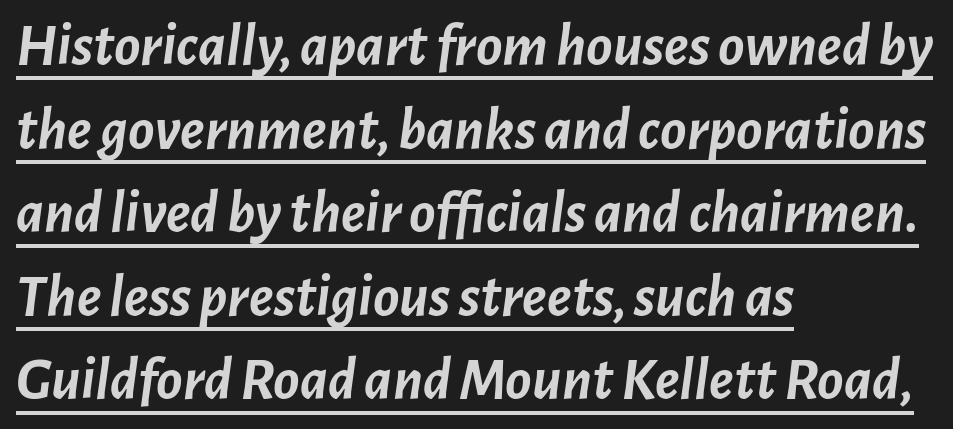
{"italic": "yes", "lean": "right", "slant_degrees": 7, "bold": "yes", "weight": "semibold", "width": "normal", "stroke_contrast": "low", "x_height": "medium", "monospaced": "no", "underline": "yes", "align": "left", "line_spacing": "normal", "line_spacing_ratio": 1.37, "letter_spacing": "normal", "letter_spacing_em": 0.0, "glyph_px": 61}
